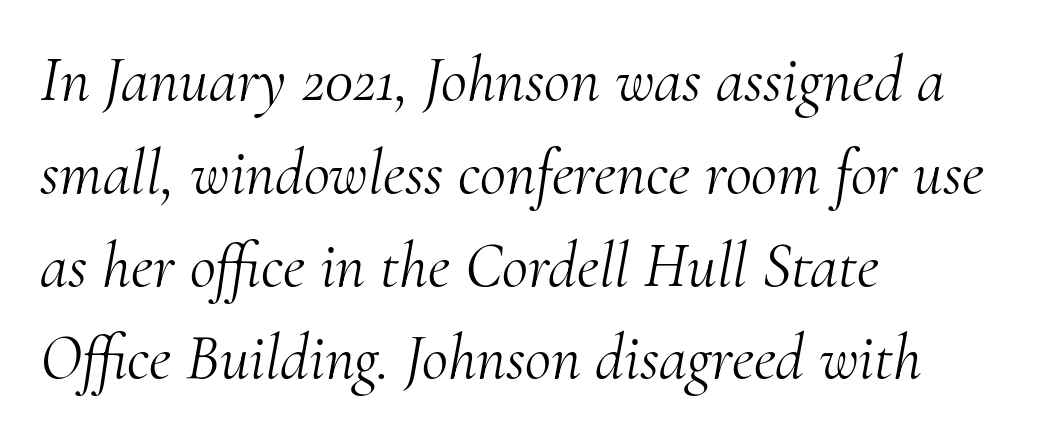
The designer left line spacing at the default. Stem width sits at or under what a default text font uses. Underline: absent. This sample has the flowing, uneven cadence of proportional lettering. This rendering leaves character spacing at its baseline value. The typeface chosen for these lines features serifs.
